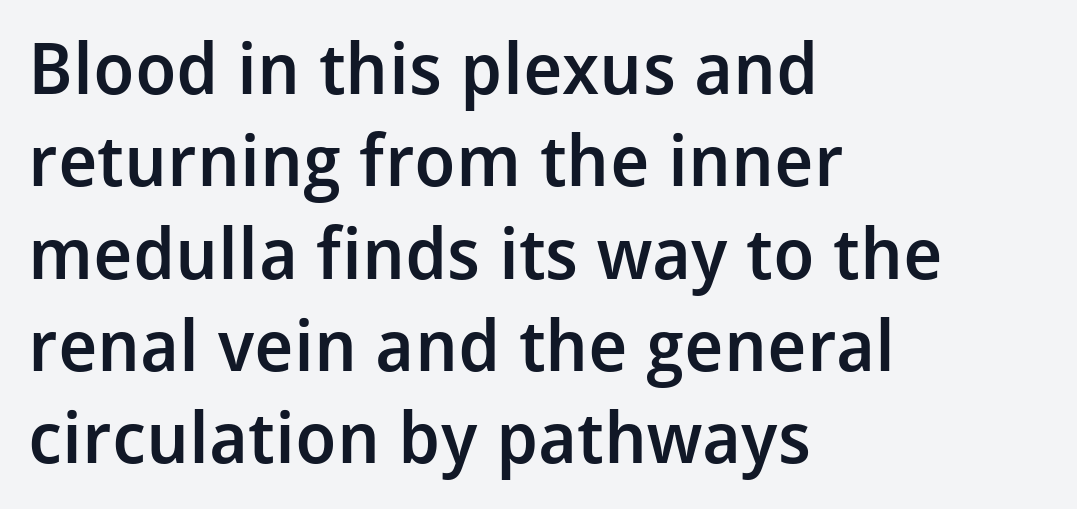
Look at the tracking — it's just the regular setting, nothing added. Style check: upright. Is the block centered? No — it sits flush against the left margin. Semibold letterforms, between regular and bold.
